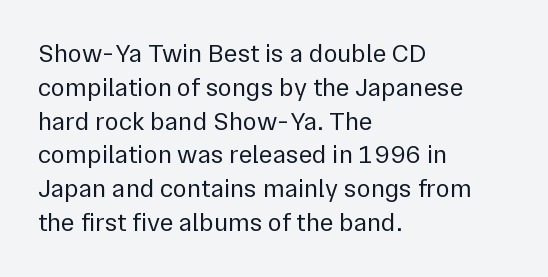
Q: Is the text bold? A: No.
Q: Is the text italic (slanted)? A: No, it is upright.
Q: Is the text underlined? A: No.
Q: How is the paragraph aligned? A: Left-aligned.
Q: Is the spacing between letters normal or unusually wide? A: Normal.
Q: Is the spacing between lines tight, normal or loose? A: Normal.
